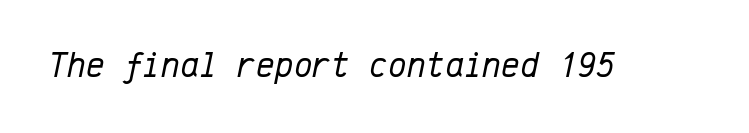
The image shows 36 px regular-weight type, italic (leaning right), monospaced; set normal letter spacing, not underlined; low stroke contrast and a medium x-height.
